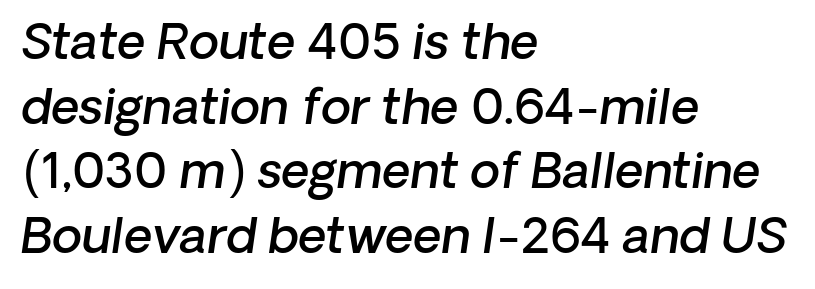
A clean baseline with only descenders dipping below it. The glyphs have the mass of a demibold cut, below bold. Is the letter spacing exaggerated? No — it looks like the ordinary default. The text carries the slant typical of an italic or oblique font.
